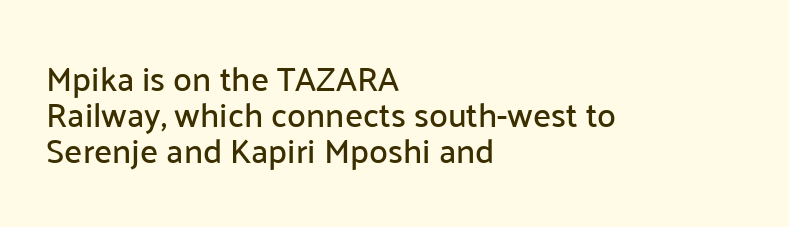
I'd call this a sans setting — the letters go barefoot. In CSS terms this would be text-align: left. The letterforms sit shoulder to shoulder at normal distance. This sample has the flowing, uneven cadence of proportional lettering. Type without underlining. The axis of the letterforms is exactly vertical.
